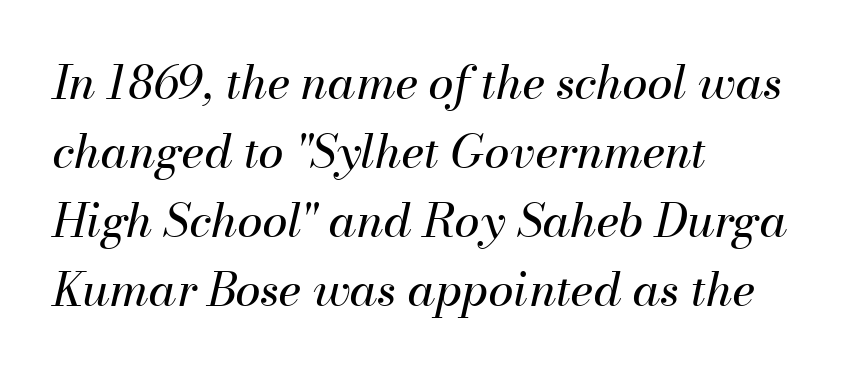
The gap between lines stays unmarked. The gaps between neighbouring characters are ordinary and unremarkable. Summary of vertical rhythm: regular, with standard interline spacing. Where is the straight margin? On the left. Looks like regular typesetting: each glyph gets only the width it needs.
